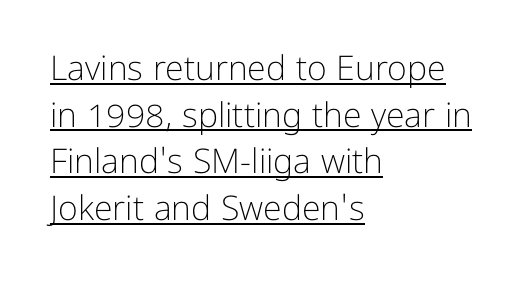
The letters advance in unequal steps, a hallmark of proportional type. Observe the ordinary spacing: letters are neighbours, not strangers. Weight: in the light-to-regular range. If you drew a line through each stem, it would be perfectly vertical. This sample is left-justified, so line endings fall wherever the words run out.
